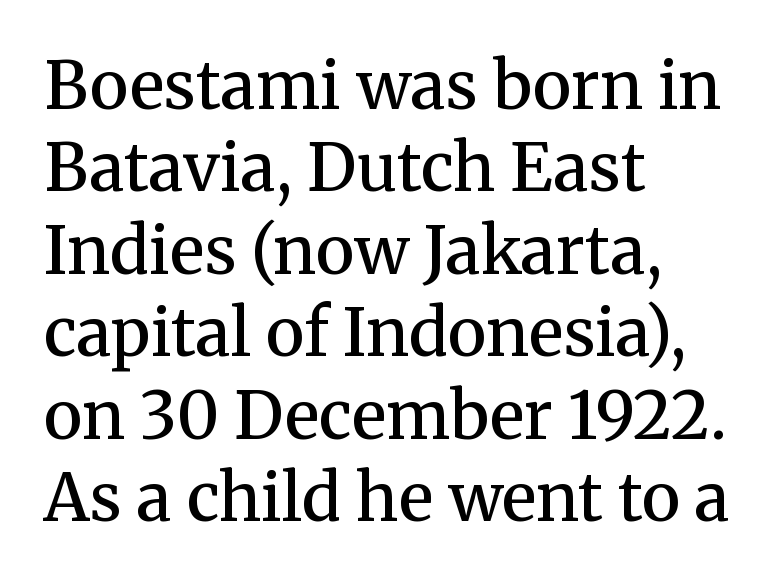
The image shows 66 px semibold serif type, upright; set left-aligned, normal line spacing (1.25x), normal letter spacing, not underlined; medium stroke contrast and a medium x-height.
